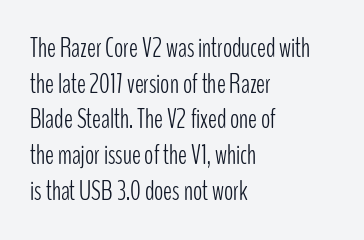
The image shows 27 px text type, upright; set left-aligned, normal line spacing (1.32x), normal letter spacing, not underlined.
